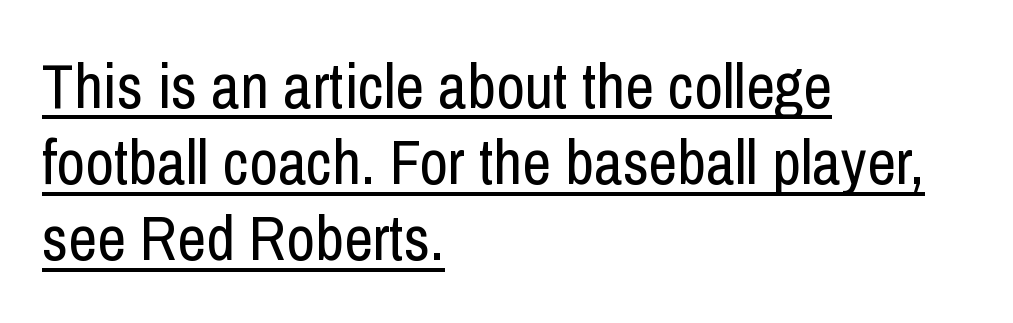
The rendering anchors every line to the left-hand side. A typesetter would call this proportional, since set widths differ per character. A continuous stroke trails under the words, as in a hyperlink. Stems here are at most as thick as an everyday book face. Posture: vertical.
